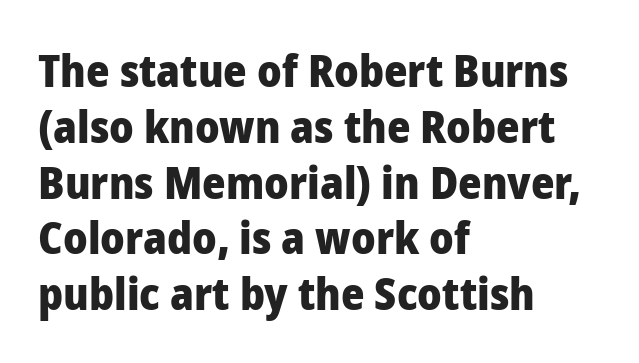
{"serif": "no", "italic": "no", "bold": "yes", "weight": "heavy", "width": "normal", "stroke_contrast": "low", "x_height": "medium", "monospaced": "no", "underline": "no", "align": "left", "line_spacing_ratio": 1.24, "letter_spacing": "normal", "letter_spacing_em": 0.0, "glyph_px": 45}
